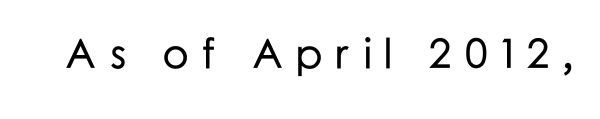
The image shows 42 px sans-serif type, upright; set unusually wide letter spacing (+0.28 em), not underlined; low stroke contrast and a medium x-height.
